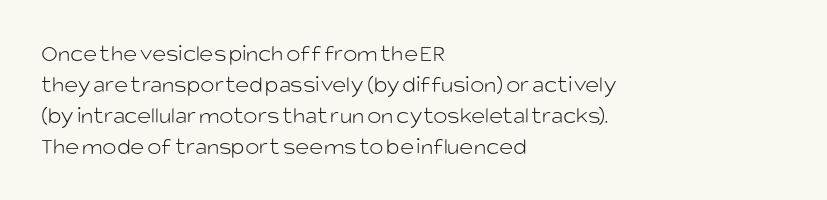
{"italic": "no", "bold": "no", "underline": "no", "align": "left", "line_spacing": "normal", "line_spacing_ratio": 1.29, "letter_spacing": "normal", "letter_spacing_em": 0.0, "glyph_px": 24}
